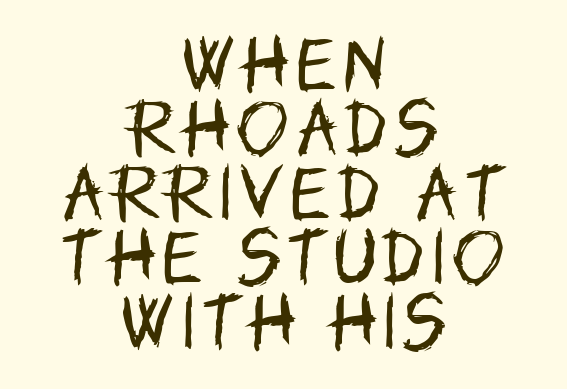
The image shows 62 px regular-weight, condensed sans-serif type, upright; set centered, tight line spacing (1.04x), not underlined; low stroke contrast and a large x-height.
